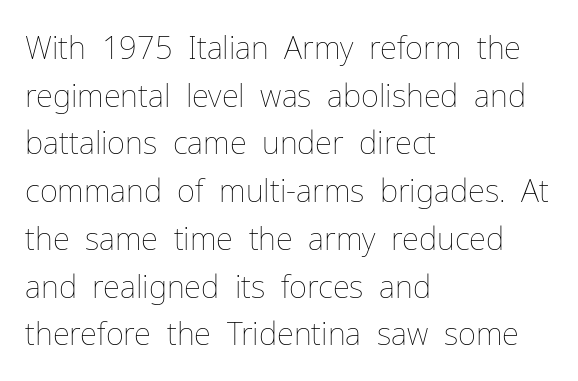
{"italic": "no", "bold": "no", "weight": "thin", "width": "normal", "stroke_contrast": "low", "x_height": "medium", "monospaced": "no", "underline": "no", "align": "left", "line_spacing": "normal", "line_spacing_ratio": 1.54, "letter_spacing": "normal", "letter_spacing_em": 0.0, "glyph_px": 31}
